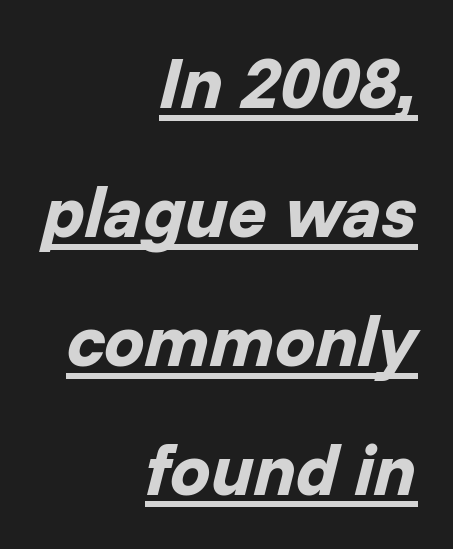
{"italic": "yes", "lean": "right", "slant_degrees": 14, "bold": "yes", "weight": "bold", "width": "normal", "stroke_contrast": "low", "x_height": "medium", "monospaced": "no", "underline": "yes", "align": "right", "line_spacing_ratio": 1.79, "letter_spacing": "normal", "letter_spacing_em": 0.0, "glyph_px": 72}
